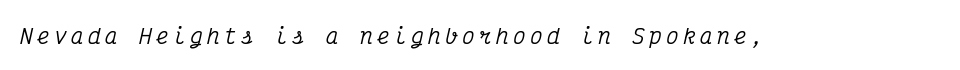
Q: Is the text italic (slanted)? A: Yes, it leans right by about 12 degrees.
Q: Is the text underlined? A: No.
Q: Is the spacing between letters normal or unusually wide? A: Unusually wide.
